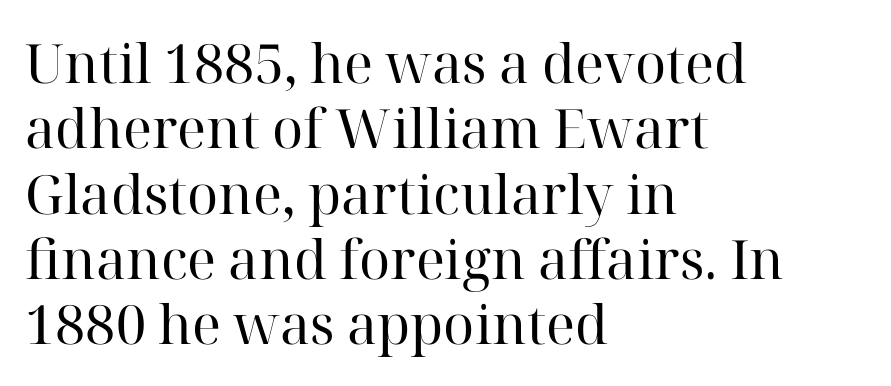
Q: Is the text bold? A: No.
Q: Is the text italic (slanted)? A: No, it is upright.
Q: Is the typeface a serif or a sans-serif typeface? A: Serif.
Q: Is the text underlined? A: No.
Q: How is the paragraph aligned? A: Left-aligned.
Q: Is the spacing between letters normal or unusually wide? A: Normal.
Q: Width (condensed, normal, or wide)? A: Normal.
Q: Stroke contrast? A: High.
Q: x-height? A: Medium.
Q: Monospaced? A: No.
